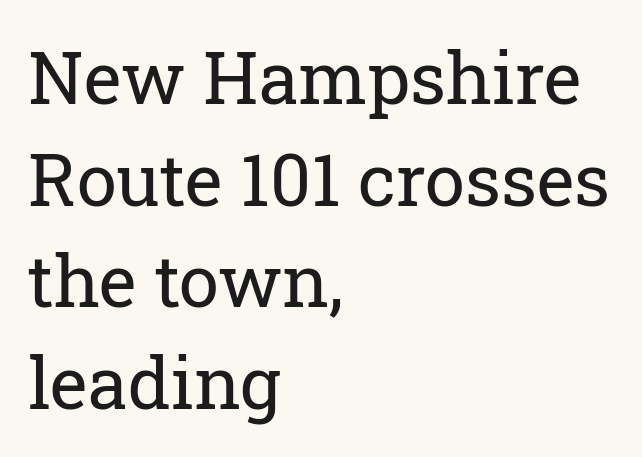
Q: Is the text bold? A: No.
Q: Is the text italic (slanted)? A: No, it is upright.
Q: Is the typeface a serif or a sans-serif typeface? A: Serif.
Q: Is the text underlined? A: No.
Q: How is the paragraph aligned? A: Left-aligned.
Q: Is the spacing between letters normal or unusually wide? A: Normal.
Q: Is the spacing between lines tight, normal or loose? A: Normal.
Q: Width (condensed, normal, or wide)? A: Normal.
Q: Stroke contrast? A: Low.
Q: x-height? A: Medium.
Q: Monospaced? A: No.
